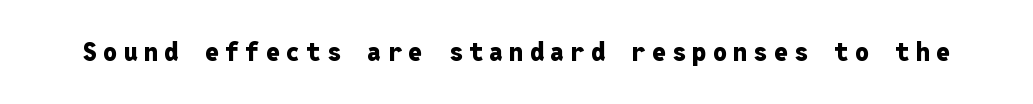
The image shows 25 px bold type, upright; set unusually wide letter spacing (+0.25 em), not underlined.
